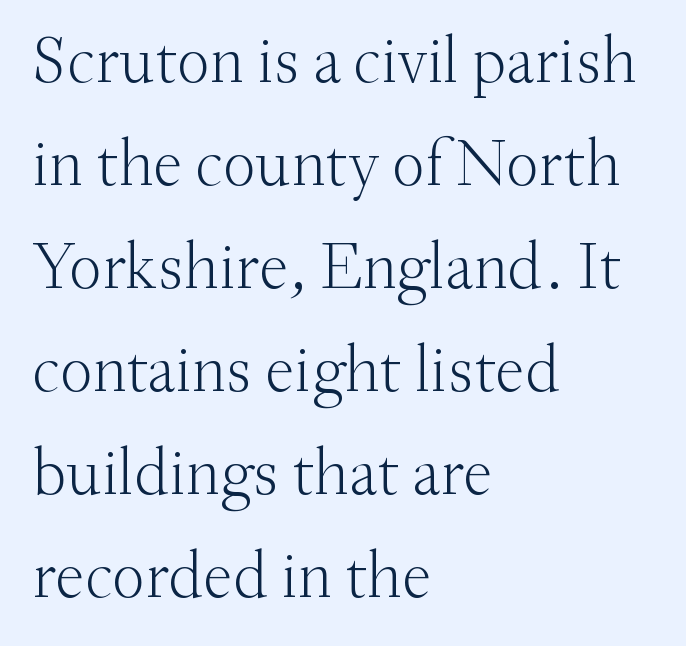
The image shows 66 px light serif type, upright; set left-aligned, normal line spacing (1.56x), normal letter spacing, not underlined; medium stroke contrast and a small x-height.
